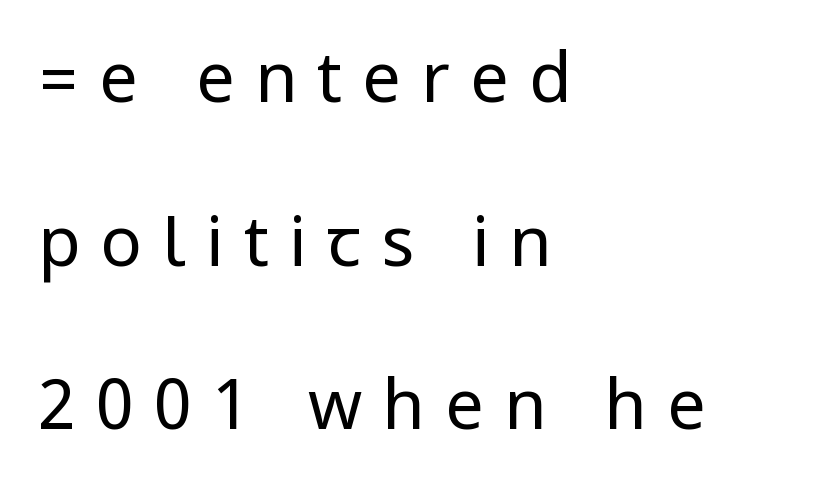
{"serif": "no", "italic": "no", "bold": "no", "weight": "regular", "width": "condensed", "stroke_contrast": "low", "underline": "no", "align": "left", "line_spacing": "loose", "line_spacing_ratio": 2.37, "letter_spacing": "wide", "letter_spacing_em": 0.29, "glyph_px": 69}
